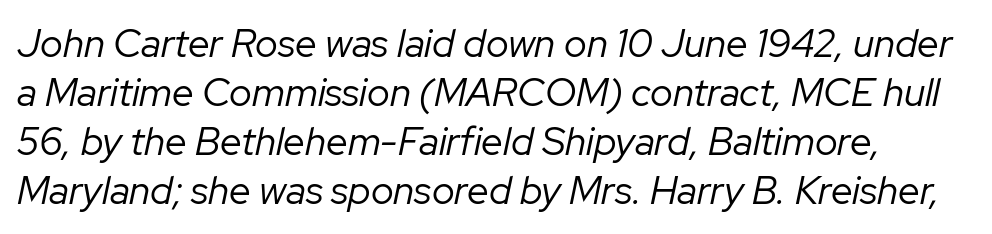
Descenders are the only things crossing below the line. Weight: regular or lighter. Yep, that's italic — everything's leaning. The type is set solid horizontally, with unmodified tracking. Horizontal bands of white between lines are of average thickness.
